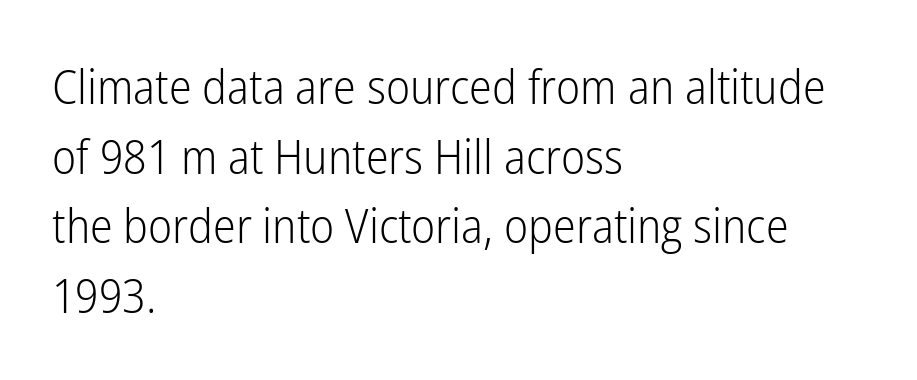
No extra ink here — the face is not bold. Honestly, there is no underline to notice here at all. Character widths vary here, with narrow letters taking less room than wide ones. Leading matches the norm, producing a regular column.
